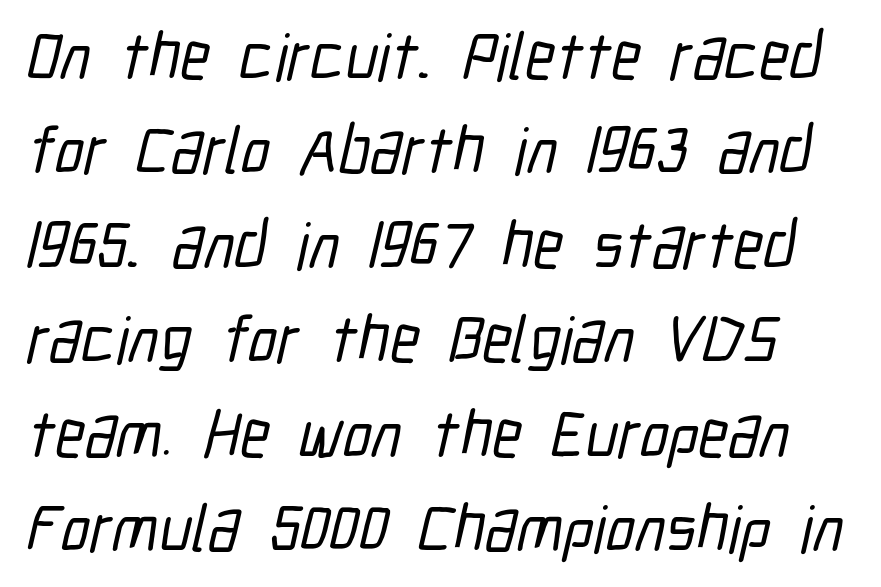
Q: Is the typeface a serif or a sans-serif typeface? A: Sans-serif.
Q: Is the text underlined? A: No.
Q: Is the spacing between letters normal or unusually wide? A: Normal.
Q: Is the spacing between lines tight, normal or loose? A: Normal.
Q: Width (condensed, normal, or wide)? A: Condensed.
Q: Stroke contrast? A: Low.
Q: x-height? A: Medium.
Q: Monospaced? A: No.
